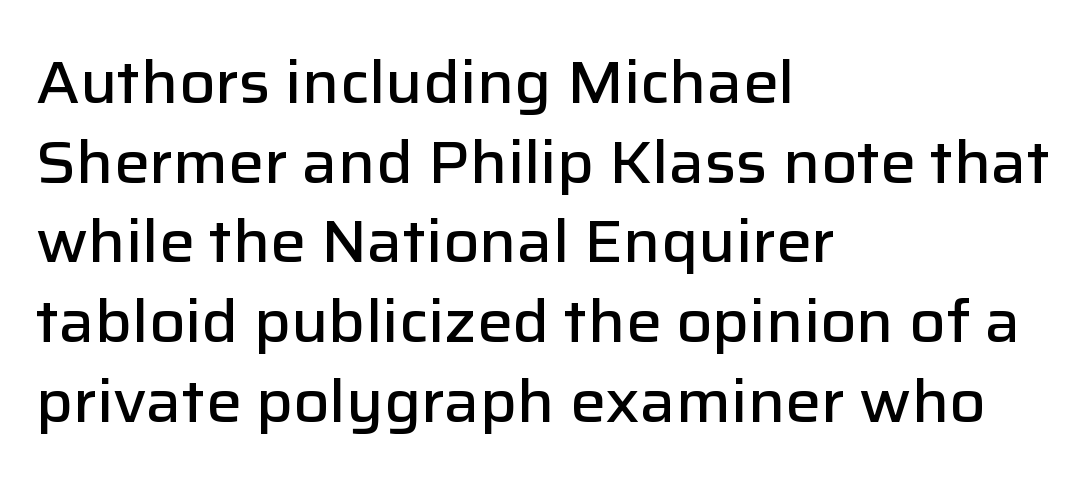
Default kerning and tracking; the words read as compact shapes. Notice the strokes are somewhat thickened but not fully heavy: this is a semibold. Looks like regular typesetting: each glyph gets only the width it needs. All the whitespace from short lines collects on the right. Notice how descenders clear the ascenders below comfortably — that's standard leading. Quick note: underline off.
